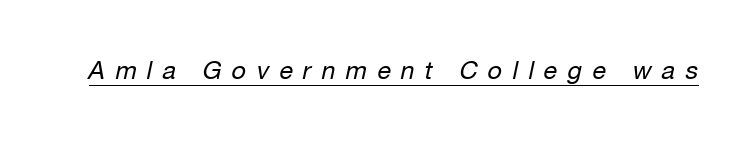
{"italic": "yes", "lean": "right", "slant_degrees": 12, "bold": "no", "underline": "yes", "letter_spacing": "wide", "letter_spacing_em": 0.41, "glyph_px": 25}
